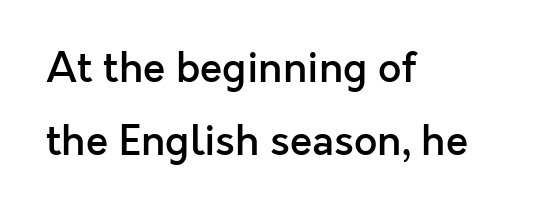
{"serif": "no", "italic": "no", "bold": "semi", "weight": "semibold", "width": "normal", "x_height": "medium", "monospaced": "no", "underline": "no", "align": "left", "line_spacing_ratio": 1.79, "letter_spacing": "normal", "letter_spacing_em": 0.0, "glyph_px": 41}
